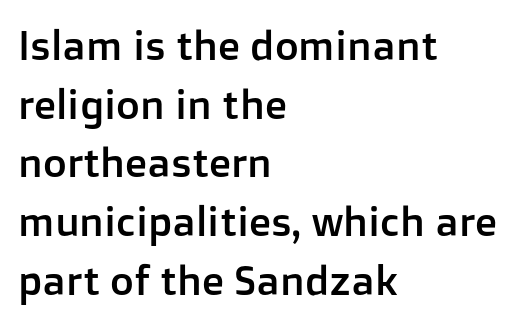
The image shows 41 px sans-serif type, upright; set left-aligned, normal line spacing (1.43x), normal letter spacing, not underlined; low stroke contrast and a medium x-height.
